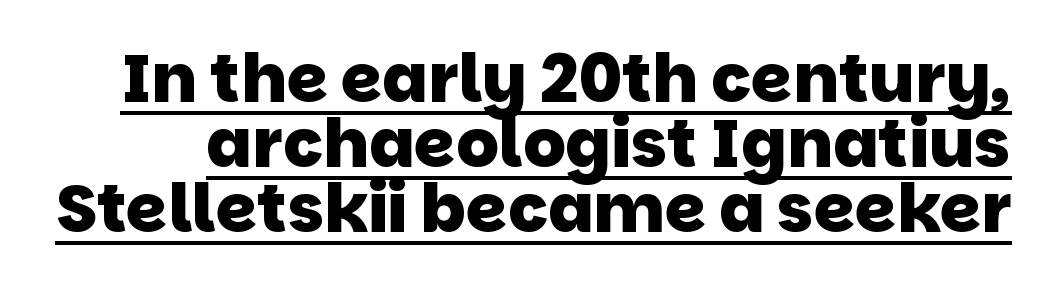
The image shows 67 px heavy sans-serif type; set tight line spacing (0.97x), normal letter spacing, underlined; low stroke contrast and a large x-height.
